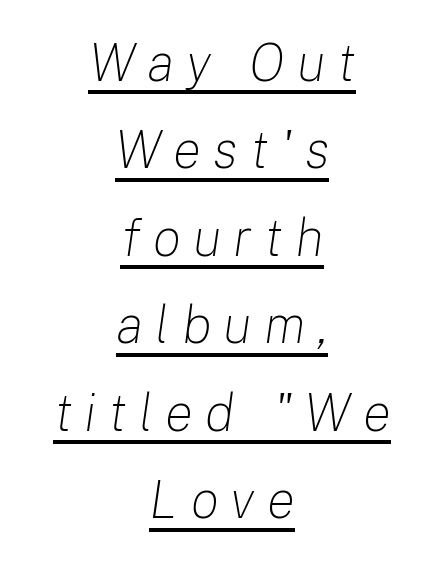
The image shows 53 px light type, italic (leaning right); set centered, normal line spacing (1.65x), unusually wide letter spacing (+0.23 em), underlined; low stroke contrast and a medium x-height.
